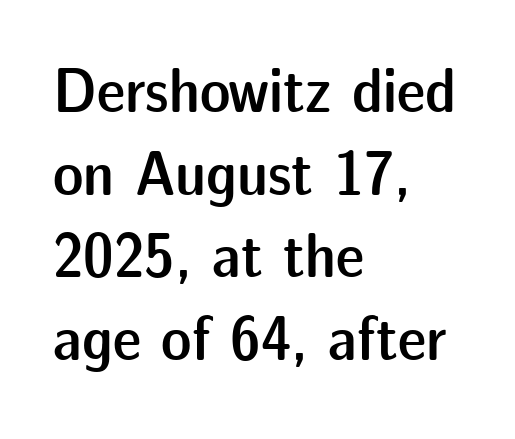
{"serif": "no", "italic": "no", "bold": "semi", "weight": "semibold", "width": "normal", "stroke_contrast": "low", "x_height": "medium", "monospaced": "no", "underline": "no", "align": "left", "line_spacing": "normal", "line_spacing_ratio": 1.29, "letter_spacing": "normal", "letter_spacing_em": 0.0, "glyph_px": 64}
